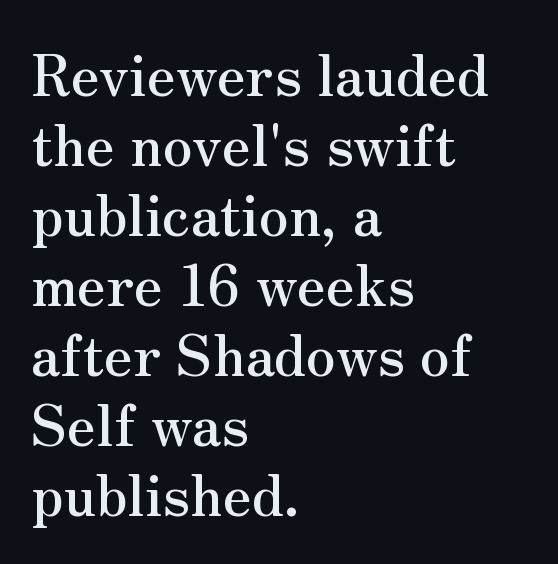
The image shows 56 px serif type, upright; set left-aligned, normal line spacing (1.25x), normal letter spacing, not underlined; medium stroke contrast and a small x-height.
